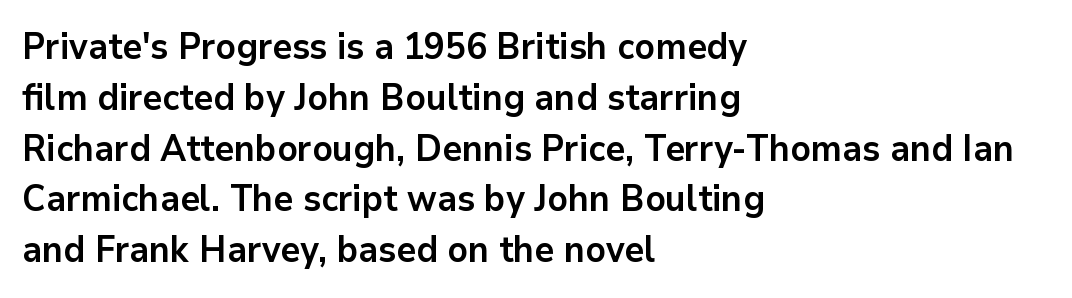
The image shows 36 px bold sans-serif type, upright; set left-aligned, normal line spacing (1.41x), normal letter spacing, not underlined; low stroke contrast and a medium x-height.
